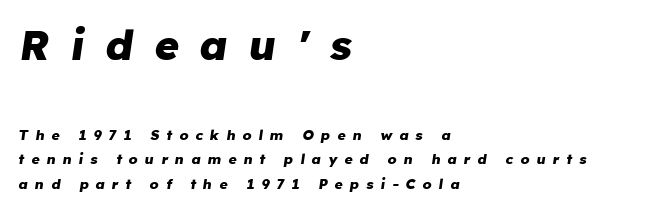
{"italic": "yes", "lean": "right", "slant_degrees": 8, "bold": "yes", "weight": "heavy", "width": "normal", "stroke_contrast": "low", "x_height": "medium", "monospaced": "no", "underline": "no", "align": "left", "line_spacing_ratio": 1.76, "letter_spacing": "wide", "letter_spacing_em": 0.5, "larger_block": "first", "size_ratio": 3.0, "glyph_px": 42}
